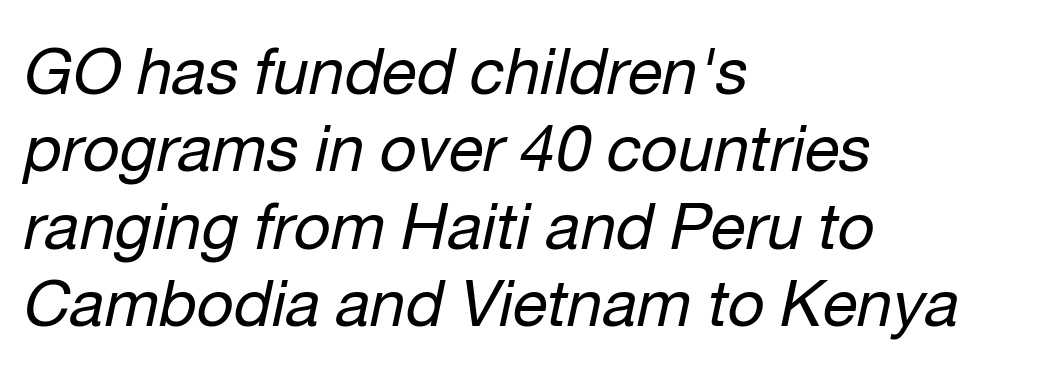
Q: Is the text bold? A: No.
Q: Is the text italic (slanted)? A: Yes, it leans right by about 12 degrees.
Q: Is the text underlined? A: No.
Q: How is the paragraph aligned? A: Left-aligned.
Q: Is the spacing between letters normal or unusually wide? A: Normal.
Q: Width (condensed, normal, or wide)? A: Normal.
Q: Stroke contrast? A: Low.
Q: x-height? A: Medium.
Q: Monospaced? A: No.
